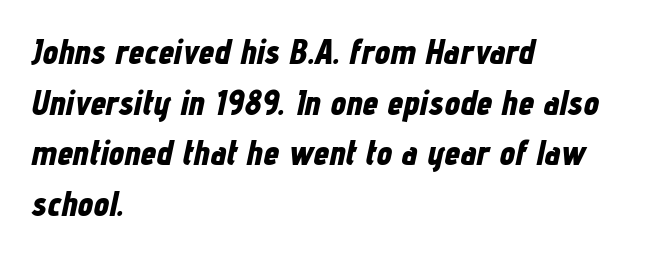
Notice how the passage keeps a crisp vertical edge on the left only. The zone under the glyphs is completely vacant. This is heavy type, rendered in bold. Vertical spacing — default. This rendering leaves character spacing at its baseline value. The passage shown is typed in a proportional face where columns would drift.
